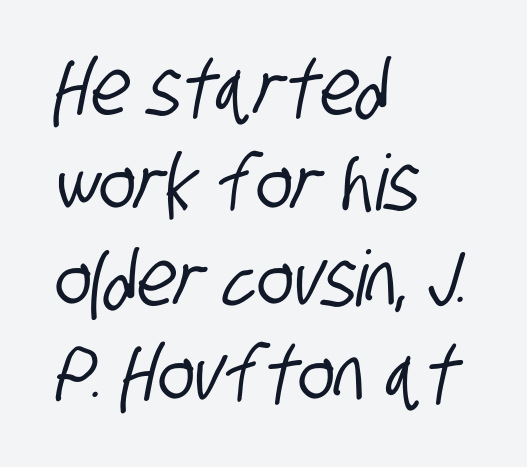
{"serif": "no", "width": "condensed", "stroke_contrast": "low", "x_height": "large", "monospaced": "no", "underline": "no", "align": "left", "line_spacing_ratio": 1.24, "letter_spacing": "normal", "letter_spacing_em": 0.0, "glyph_px": 77}
